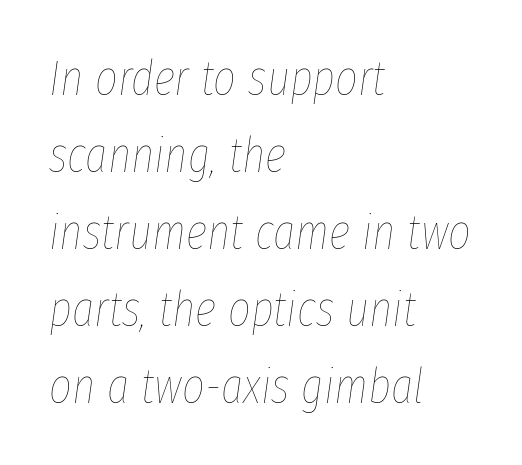
The image shows 49 px thin, condensed type, italic (leaning right); set left-aligned, normal line spacing (1.57x), normal letter spacing, not underlined; low stroke contrast and a medium x-height.
